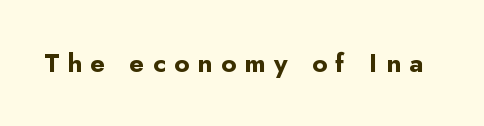
{"italic": "no", "bold": "yes", "underline": "no", "letter_spacing": "wide", "letter_spacing_em": 0.32, "glyph_px": 26}
